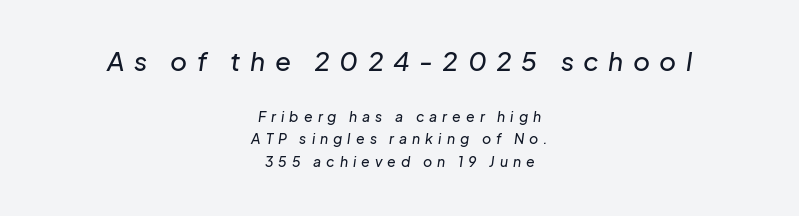
Q: Is the text italic (slanted)? A: Yes, it leans right by about 8 degrees.
Q: Is the text underlined? A: No.
Q: How is the paragraph aligned? A: Centered.
Q: Is the spacing between letters normal or unusually wide? A: Unusually wide.
Q: Is the spacing between lines tight, normal or loose? A: Normal.
Q: Which block of text is set in a larger size, the first (top) or the second (bottom)? A: The first (top) one.
